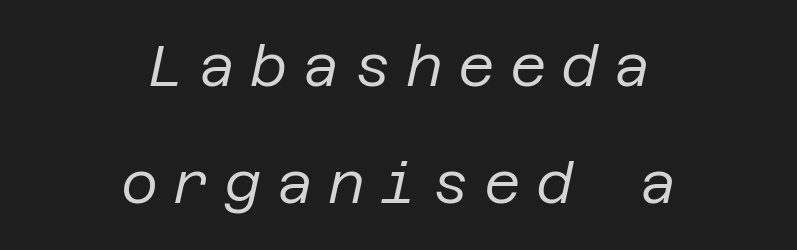
Q: Is the text bold? A: No.
Q: Is the text italic (slanted)? A: Yes, it leans right by about 12 degrees.
Q: Is the text underlined? A: No.
Q: How is the paragraph aligned? A: Centered.
Q: Is the spacing between letters normal or unusually wide? A: Unusually wide.
Q: Is the spacing between lines tight, normal or loose? A: Loose.
Q: Width (condensed, normal, or wide)? A: Normal.
Q: Stroke contrast? A: Low.
Q: x-height? A: Large.
